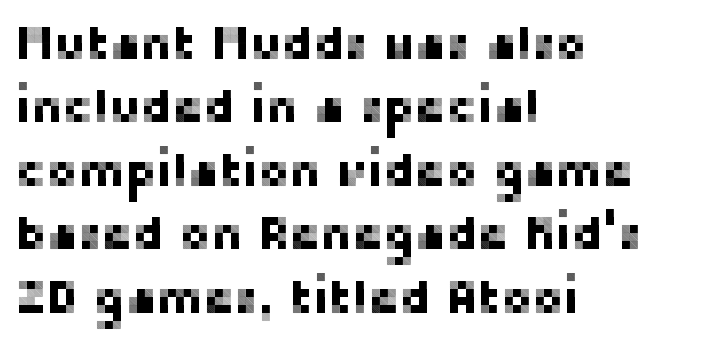
The line-height multiplier appears to be the usual default. Characters remain perfectly vertical along every line. The font family rendered here belongs to the sans-serif group. All the whitespace from short lines collects on the right. Descenders hang freely into open space.
